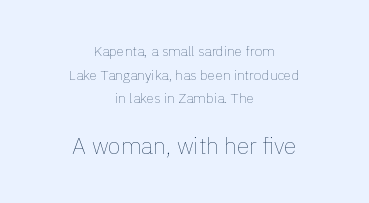
The image shows 23 px text type, upright; set centered, normal line spacing (1.69x), normal letter spacing, not underlined; the second (bottom) block is 1.64x larger.
